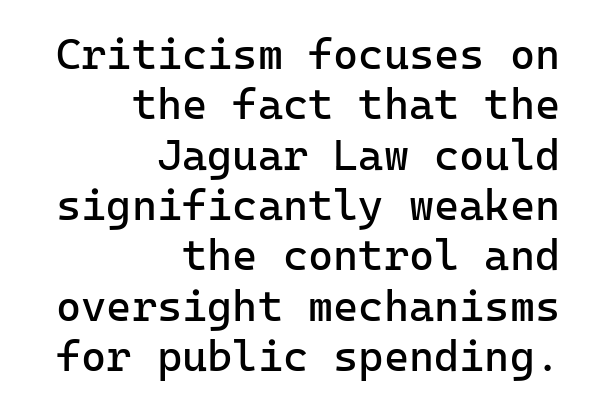
The weight would be labelled regular, book, light, or lighter still. Here the designer chose a console-style face with uniform glyph widths. Note: no serifs on the glyphs. Upright lettering throughout. A student would call this right alignment; a typographer would say flush right, rag left.
